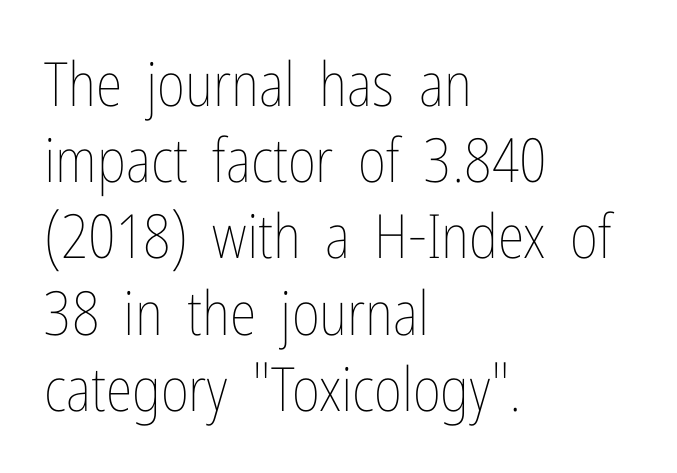
The image shows 61 px thin, condensed type, upright; set left-aligned, normal line spacing (1.25x), normal letter spacing, not underlined; low stroke contrast and a medium x-height.
